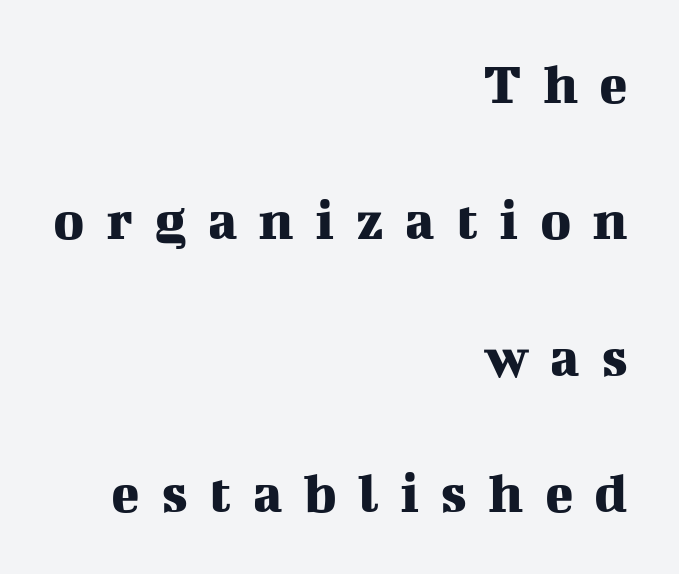
Q: Is the text italic (slanted)? A: No, it is upright.
Q: Is the typeface a serif or a sans-serif typeface? A: Serif.
Q: Is the text underlined? A: No.
Q: How is the paragraph aligned? A: Right-aligned.
Q: Is the spacing between letters normal or unusually wide? A: Unusually wide.
Q: Is the spacing between lines tight, normal or loose? A: Loose.
Q: Width (condensed, normal, or wide)? A: Normal.
Q: Stroke contrast? A: Medium.
Q: x-height? A: Medium.
Q: Monospaced? A: No.
